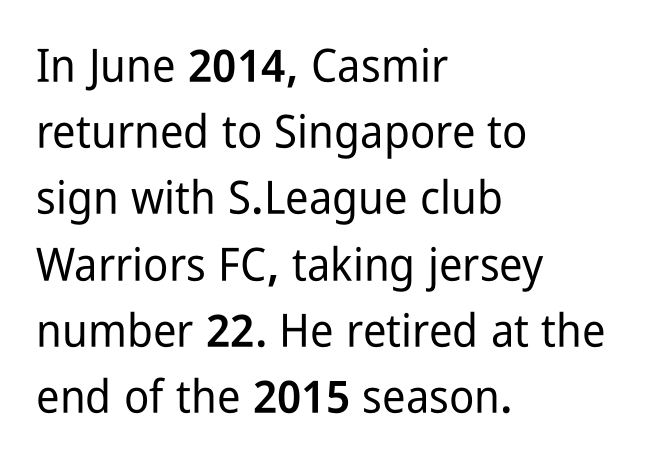
Q: Is the text italic (slanted)? A: No, it is upright.
Q: Is the typeface a serif or a sans-serif typeface? A: Sans-serif.
Q: Is the text underlined? A: No.
Q: How is the paragraph aligned? A: Left-aligned.
Q: Is the spacing between letters normal or unusually wide? A: Normal.
Q: Is the spacing between lines tight, normal or loose? A: Normal.
Q: Width (condensed, normal, or wide)? A: Condensed.
Q: Stroke contrast? A: Low.
Q: x-height? A: Medium.
Q: Monospaced? A: No.
